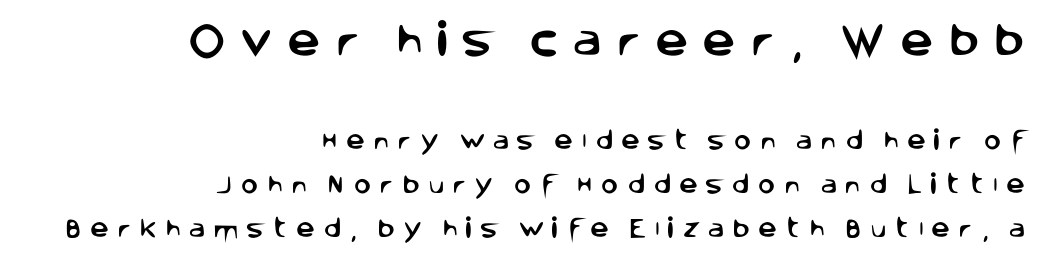
The image shows 37 px sans-serif type, upright; set right-aligned, loose line spacing (2.09x), unusually wide letter spacing (+0.38 em), not underlined; the first (top) block is 1.76x larger; low stroke contrast and a large x-height.
